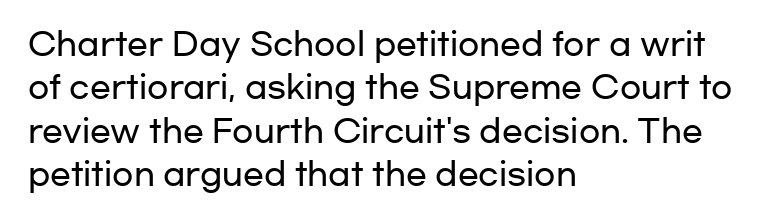
How would I describe the line gaps? Plain and ordinary. Each word holds together tightly as a unit, with standard inter-letter gaps. Looks like regular typesetting: each glyph gets only the width it needs. Reading down the block, your eye returns to a fixed left position each line. The passage shown is typeset with a sans-serif family.
